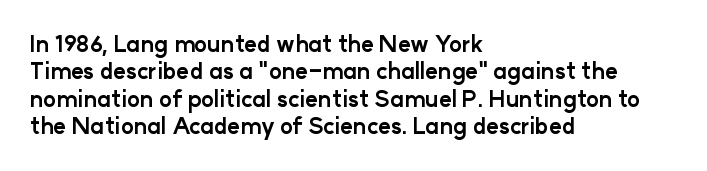
Q: Is the text bold? A: Yes.
Q: Is the text italic (slanted)? A: No, it is upright.
Q: Is the text underlined? A: No.
Q: How is the paragraph aligned? A: Left-aligned.
Q: Is the spacing between letters normal or unusually wide? A: Normal.
Q: Is the spacing between lines tight, normal or loose? A: Normal.
